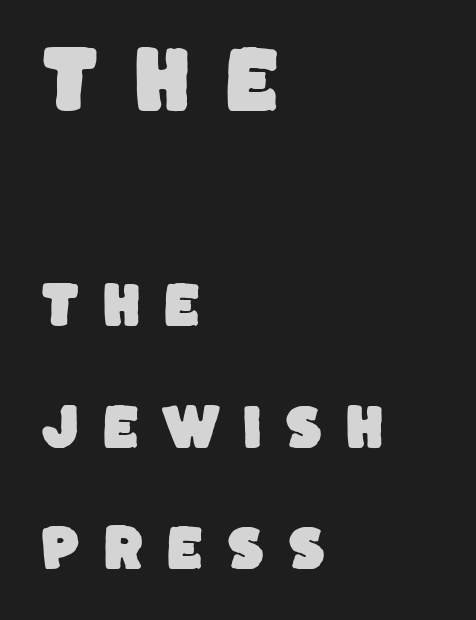
Where is the straight margin? On the left. The passage shown begins with its larger block and ends with its smaller one. The designer dialed line spacing up above the default. Each letter keeps its own natural width here, so spacing adapts to shape.
